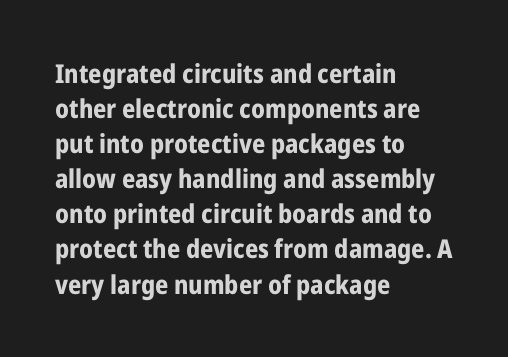
Q: Is the text bold? A: Yes.
Q: Is the text italic (slanted)? A: No, it is upright.
Q: Is the text underlined? A: No.
Q: How is the paragraph aligned? A: Left-aligned.
Q: Is the spacing between letters normal or unusually wide? A: Normal.
Q: Is the spacing between lines tight, normal or loose? A: Normal.
